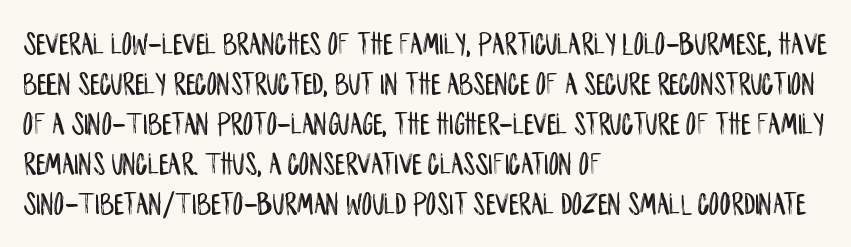
The image shows 33 px condensed sans-serif type, upright; set left-aligned, line spacing 1.21x, normal letter spacing, not underlined; low stroke contrast and a large x-height.
